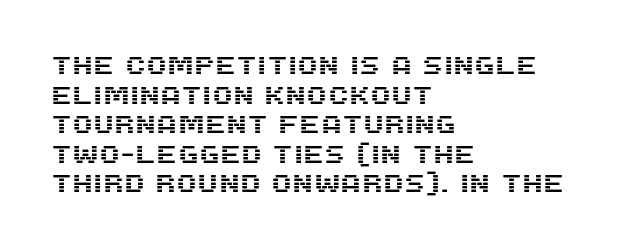
The rag falls on the right side of this text block. This sample uses an upright cut, with every glyph sitting square on the baseline. This sample uses plain, unmodified letter spacing. The strip under each line holds only bare page.
